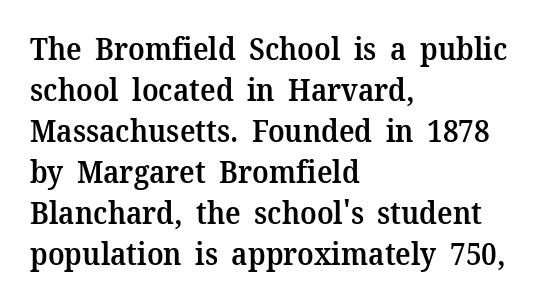
The horizontal fit of the characters is conventional and even. Serifs: yes, visible at the terminals of the letterforms. Type without underlining. Vertical strokes here are truly vertical. Each new line begins a customary step beneath the previous one.
